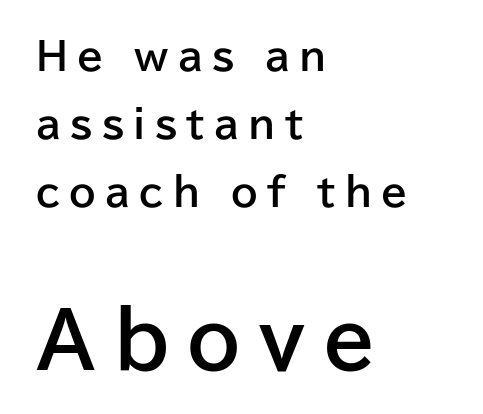
The image shows 76 px bold sans-serif type, upright; set left-aligned, line spacing 1.79x, unusually wide letter spacing (+0.24 em), not underlined; the second (bottom) block is 2.0x larger; low stroke contrast and a medium x-height.
